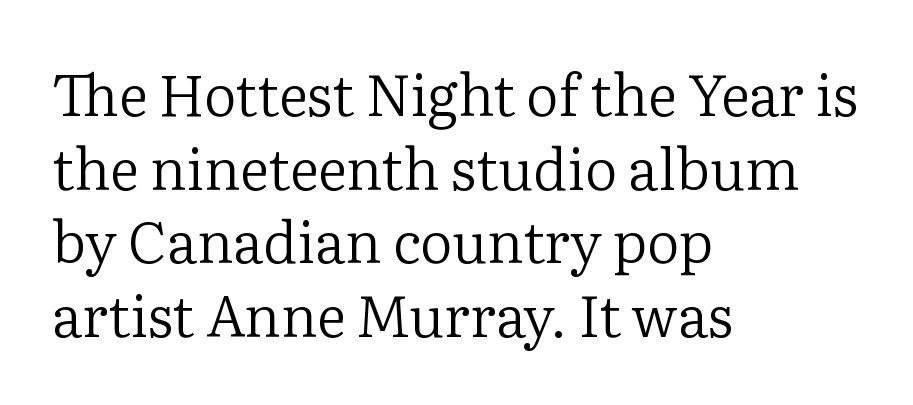
Here the designer chose a conventional face with non-uniform glyph widths. Line beginnings align vertically; line endings do not. Tracking here is standard; glyphs follow each other at the usual distance. Vertical spacing — default.
